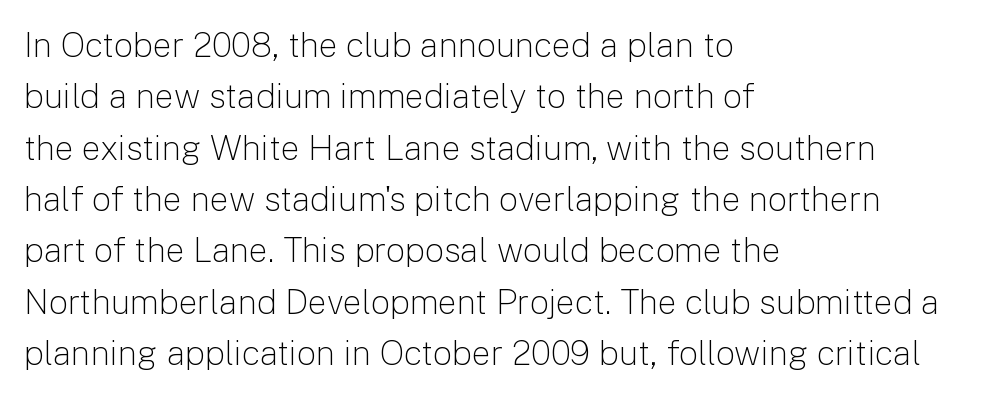
{"serif": "no", "italic": "no", "bold": "no", "weight": "light", "width": "normal", "stroke_contrast": "low", "x_height": "medium", "monospaced": "no", "underline": "no", "align": "left", "line_spacing": "normal", "line_spacing_ratio": 1.51, "letter_spacing": "normal", "letter_spacing_em": 0.0, "glyph_px": 34}
